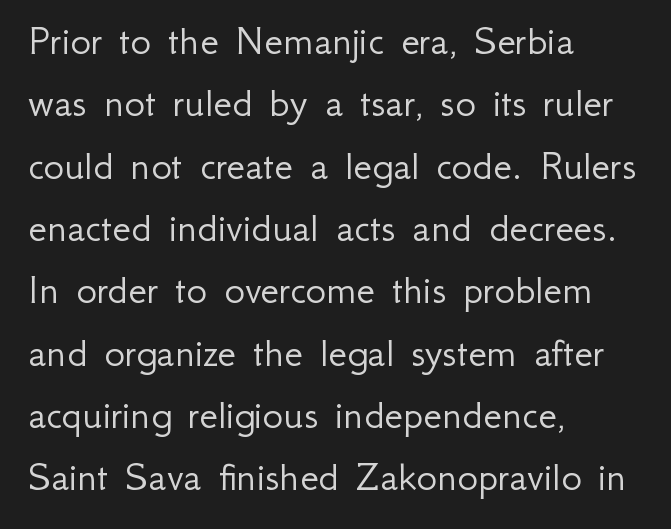
{"serif": "no", "italic": "no", "bold": "no", "weight": "light", "width": "normal", "stroke_contrast": "low", "x_height": "small", "monospaced": "no", "underline": "no", "align": "left", "line_spacing": "normal", "line_spacing_ratio": 1.45, "letter_spacing": "normal", "letter_spacing_em": 0.0, "glyph_px": 43}
